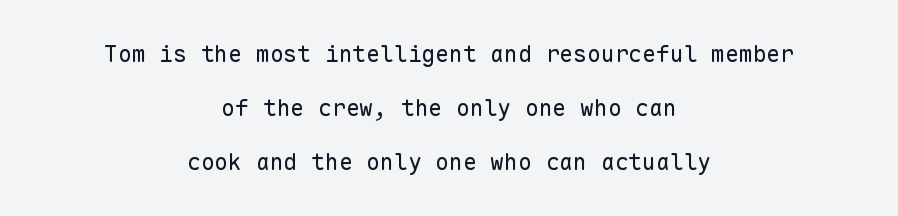
{"italic": "no", "bold": "no", "underline": "no", "align": "center", "line_spacing": "loose", "line_spacing_ratio": 2.35, "letter_spacing": "normal", "letter_spacing_em": 0.0, "glyph_px": 23}
